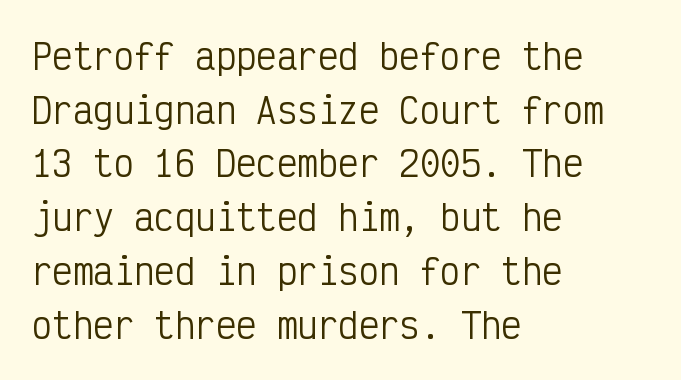
The image shows 34 px regular-weight, condensed sans-serif type, upright, monospaced; set left-aligned, normal line spacing (1.58x), normal letter spacing, not underlined; low stroke contrast and a medium x-height.
